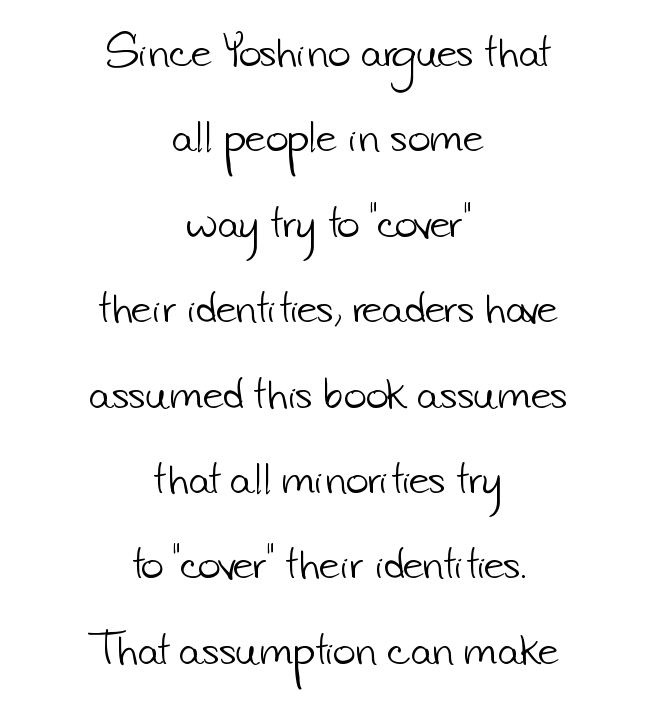
The image shows 39 px light sans-serif type; set centered, loose line spacing (2.19x), normal letter spacing, not underlined; low stroke contrast and a small x-height.
